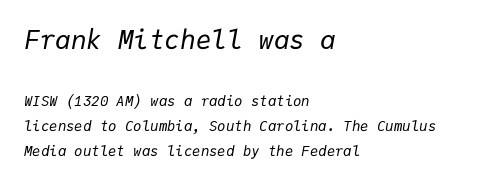
Q: Is the text bold? A: No.
Q: Is the text italic (slanted)? A: Yes, it leans right by about 9 degrees.
Q: Is the text underlined? A: No.
Q: How is the paragraph aligned? A: Left-aligned.
Q: Is the spacing between letters normal or unusually wide? A: Normal.
Q: Which block of text is set in a larger size, the first (top) or the second (bottom)? A: The first (top) one.
